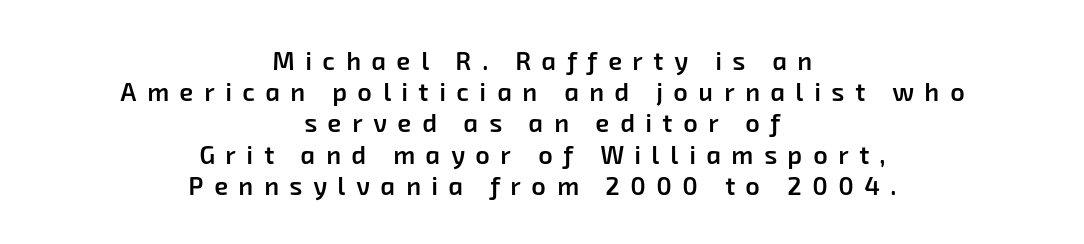
Q: Is the text bold? A: Semi-bold.
Q: Is the text underlined? A: No.
Q: How is the paragraph aligned? A: Centered.
Q: Is the spacing between letters normal or unusually wide? A: Unusually wide.
Q: Is the spacing between lines tight, normal or loose? A: Normal.
